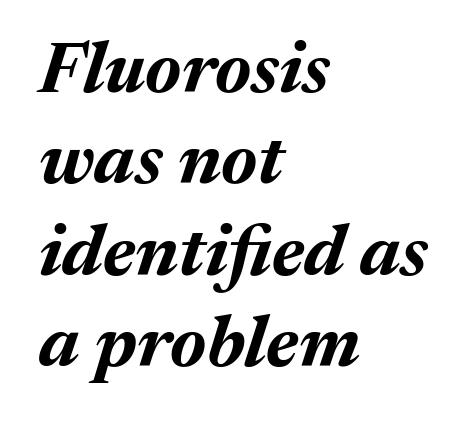
Q: Is the text bold? A: Yes.
Q: Is the text italic (slanted)? A: Yes, it leans right by about 17 degrees.
Q: Is the text underlined? A: No.
Q: How is the paragraph aligned? A: Left-aligned.
Q: Is the spacing between letters normal or unusually wide? A: Normal.
Q: Is the spacing between lines tight, normal or loose? A: Normal.
Q: Width (condensed, normal, or wide)? A: Normal.
Q: Stroke contrast? A: Medium.
Q: x-height? A: Medium.
Q: Monospaced? A: No.
